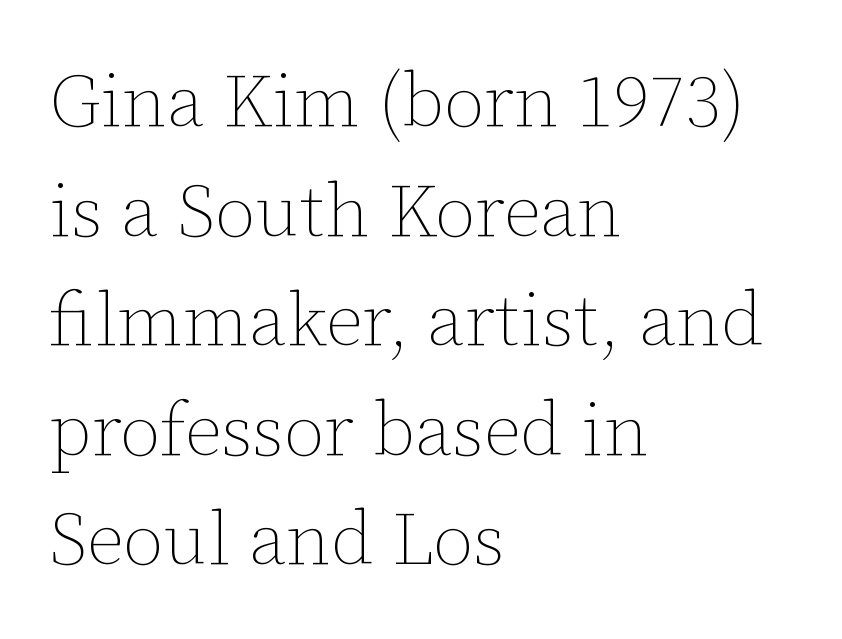
Regular leading. Character widths vary here, with narrow letters taking less room than wide ones. Beneath every word, the page is bare. Stem width sits at or under what a default text font uses. Nobody touched the tracking dial on this one.
